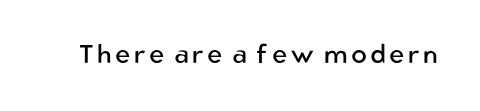
The image shows 26 px text type, upright; set not underlined.
